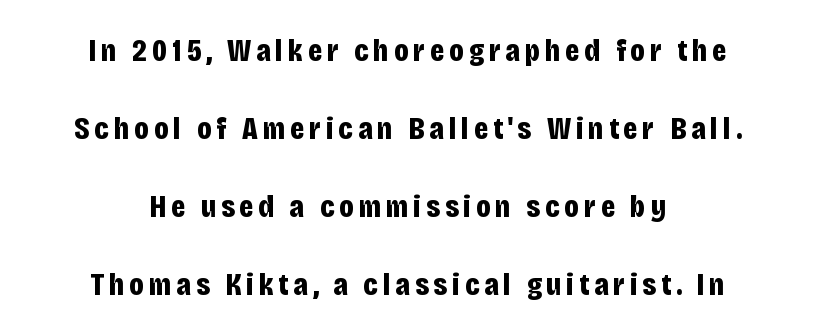
Q: Is the text bold? A: Yes.
Q: Is the text italic (slanted)? A: No, it is upright.
Q: Is the typeface a serif or a sans-serif typeface? A: Sans-serif.
Q: Is the text underlined? A: No.
Q: How is the paragraph aligned? A: Centered.
Q: Is the spacing between lines tight, normal or loose? A: Loose.
Q: Width (condensed, normal, or wide)? A: Condensed.
Q: Stroke contrast? A: Low.
Q: x-height? A: Large.
Q: Monospaced? A: No.
